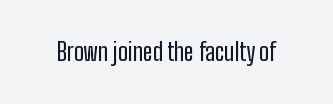
{"italic": "no", "underline": "no", "letter_spacing": "normal", "letter_spacing_em": 0.0, "glyph_px": 24}
